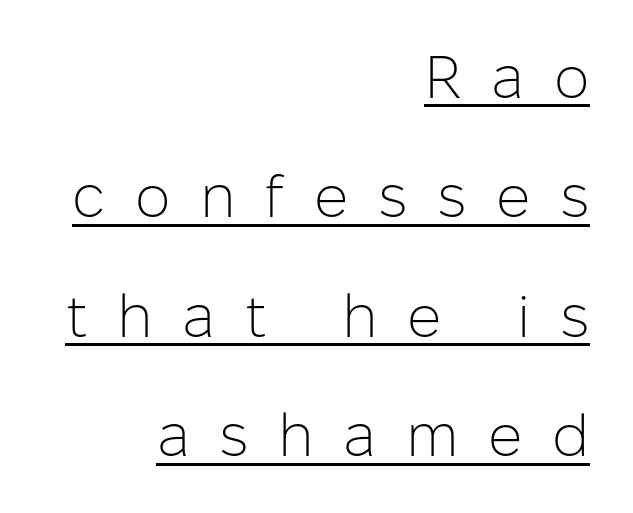
Q: Is the text bold? A: No.
Q: Is the text italic (slanted)? A: No, it is upright.
Q: Is the typeface a serif or a sans-serif typeface? A: Sans-serif.
Q: Is the text underlined? A: Yes.
Q: How is the paragraph aligned? A: Right-aligned.
Q: Is the spacing between letters normal or unusually wide? A: Unusually wide.
Q: Is the spacing between lines tight, normal or loose? A: Loose.
Q: Width (condensed, normal, or wide)? A: Normal.
Q: Stroke contrast? A: Low.
Q: x-height? A: Medium.
Q: Monospaced? A: No.
